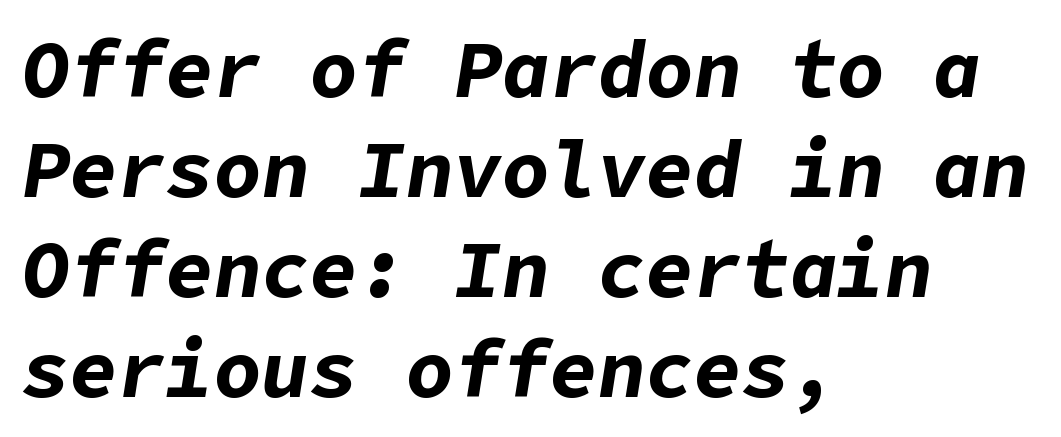
Leading: standard. A clean baseline with only descenders dipping below it. The letters are bold, with thick, heavy strokes. Short note: letters normally spaced.
